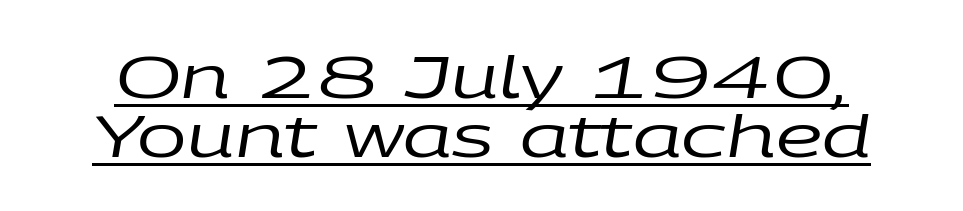
Is the type slanted? Yes — the strokes lean at a clear angle. This reads as an unemphasized weight, regular at the heaviest. The type is set solid horizontally, with unmodified tracking. The specimen includes a rule beneath the text block's lines. Spacing verdict: proportional, widths tailored to each character. This sample trades vertical openness for compactness between lines.
